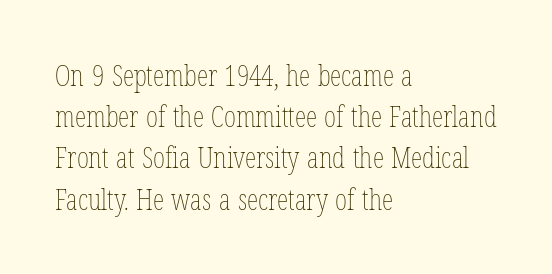
The font is comparable to plain body text, perhaps lighter. The tracking reads as untouched default to a designer's eye. A student would call this left alignment; a typographer would say flush left, rag right. Posture: upright roman.
